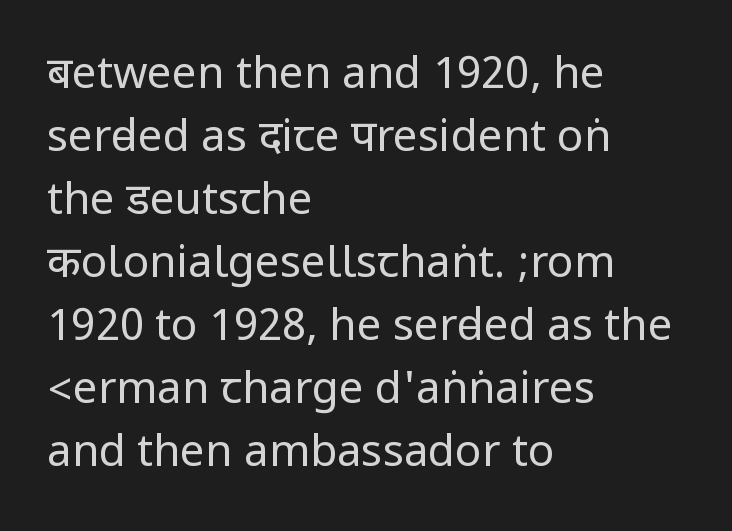
The image shows 44 px regular-weight, condensed sans-serif type, upright; set left-aligned, normal line spacing (1.43x), normal letter spacing, not underlined; low stroke contrast.
